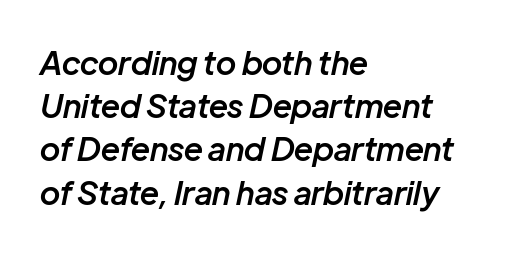
{"italic": "yes", "lean": "right", "slant_degrees": 12, "bold": "semi", "weight": "semibold", "width": "normal", "stroke_contrast": "low", "x_height": "medium", "monospaced": "no", "underline": "no", "align": "left", "line_spacing": "normal", "line_spacing_ratio": 1.35, "letter_spacing": "normal", "letter_spacing_em": 0.0, "glyph_px": 32}
